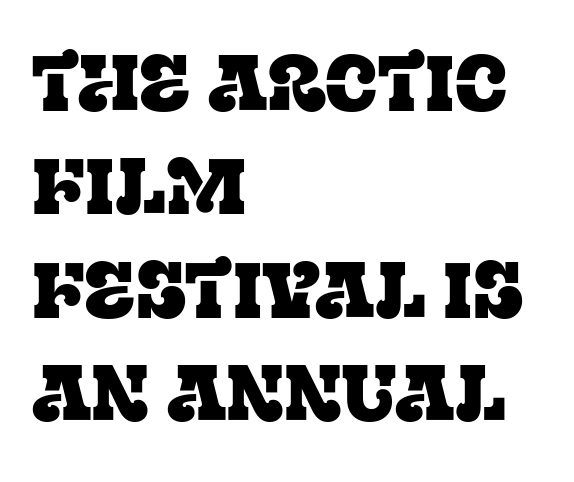
The image shows 79 px serif type, upright; set left-aligned, normal line spacing (1.31x), normal letter spacing, not underlined; low stroke contrast and a large x-height.
